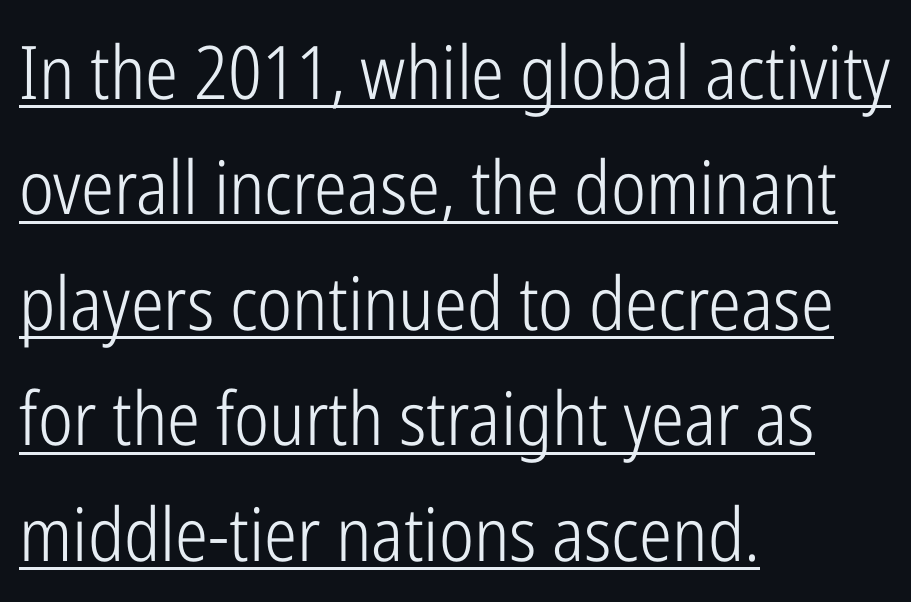
The image shows 74 px light, condensed sans-serif type, upright; set left-aligned, normal line spacing (1.56x), normal letter spacing, underlined; low stroke contrast and a medium x-height.
